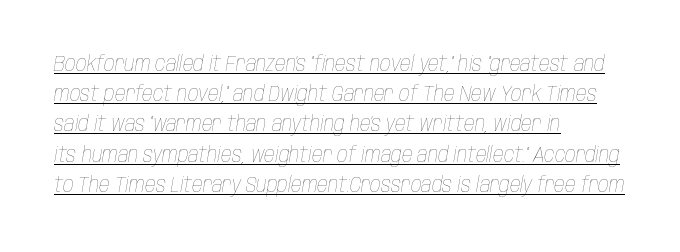
{"italic": "yes", "lean": "right", "slant_degrees": 10, "bold": "no", "underline": "yes", "align": "left", "line_spacing": "normal", "line_spacing_ratio": 1.44, "letter_spacing": "normal", "letter_spacing_em": 0.0, "glyph_px": 21}
